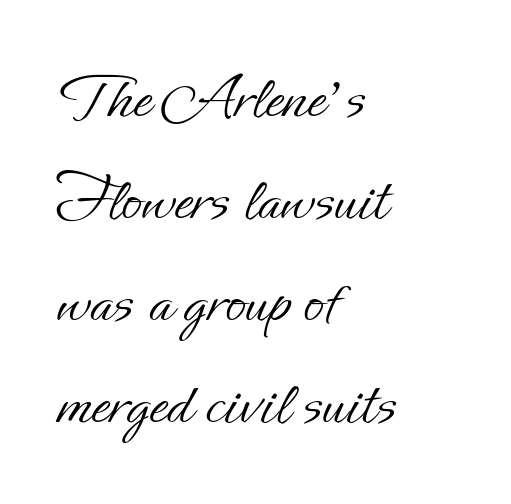
{"bold": "no", "weight": "light", "width": "normal", "stroke_contrast": "low", "x_height": "small", "monospaced": "no", "underline": "no", "align": "left", "line_spacing": "normal", "line_spacing_ratio": 1.52, "letter_spacing": "normal", "letter_spacing_em": 0.0, "glyph_px": 67}
